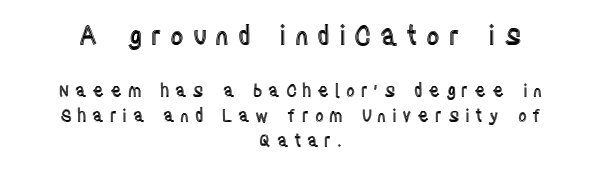
The image shows 26 px text type, upright; set centered, normal line spacing (1.47x), unusually wide letter spacing (+0.33 em), not underlined; the first (top) block is 1.53x larger.
